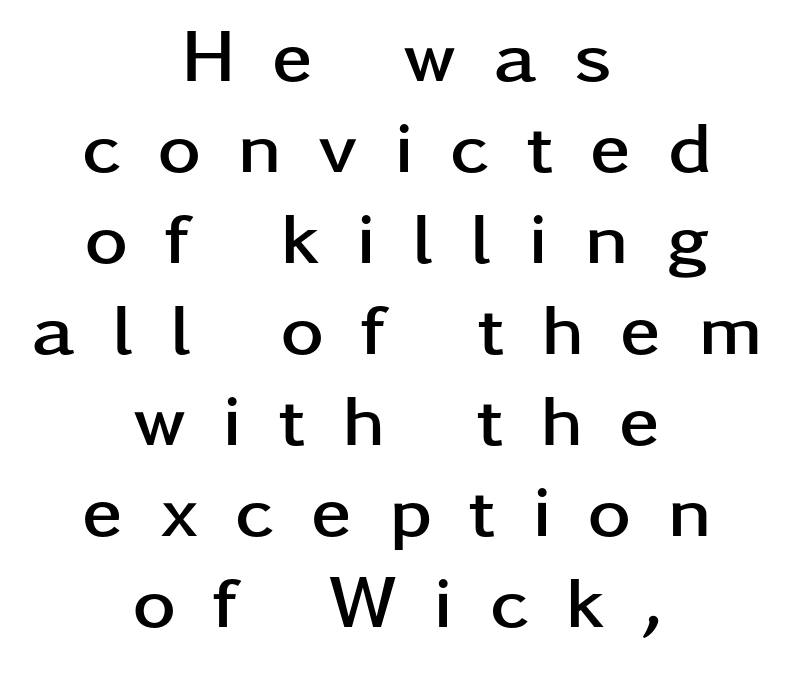
{"serif": "no", "italic": "no", "bold": "yes", "weight": "semibold", "width": "wide", "stroke_contrast": "low", "x_height": "medium", "monospaced": "no", "underline": "no", "align": "center", "line_spacing_ratio": 1.23, "letter_spacing": "wide", "letter_spacing_em": 0.49, "glyph_px": 74}
